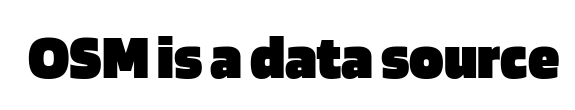
The image shows 64 px heavy sans-serif type, upright; set normal letter spacing, not underlined; low stroke contrast and a large x-height.
